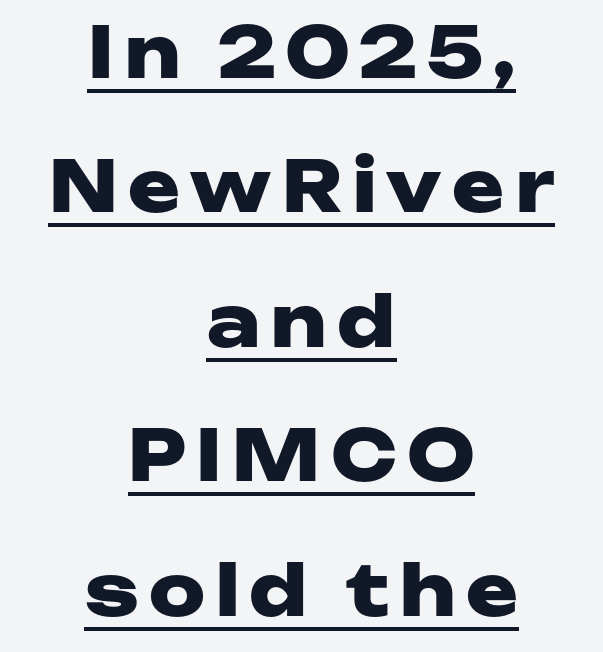
Pretty heavy lettering here — definitely bold. This is the regular roman posture of the typeface. The lines are spread far apart with generous leading. What kind of face is this? One without serifs — a sans.
